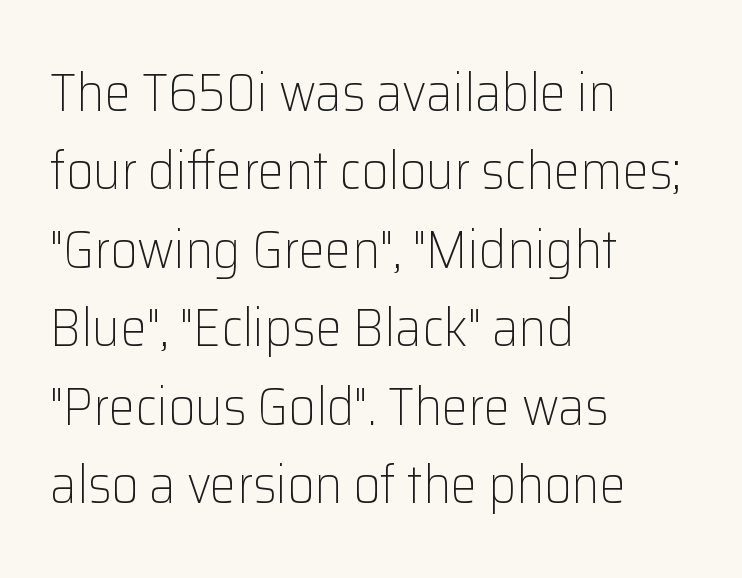
The image shows 53 px light sans-serif type, upright; set left-aligned, normal line spacing (1.48x), normal letter spacing, not underlined; low stroke contrast and a medium x-height.
